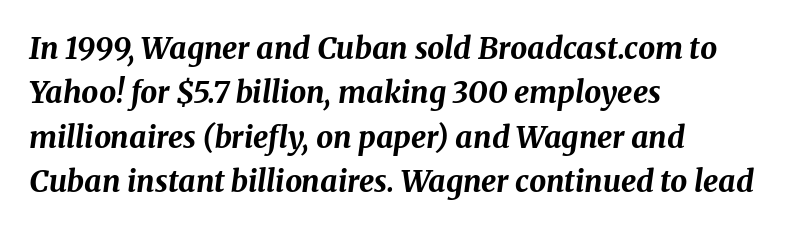
Q: Is the text bold? A: Yes.
Q: Is the text italic (slanted)? A: Yes, it leans right by about 8 degrees.
Q: Is the text underlined? A: No.
Q: How is the paragraph aligned? A: Left-aligned.
Q: Is the spacing between letters normal or unusually wide? A: Normal.
Q: Is the spacing between lines tight, normal or loose? A: Normal.
Q: Width (condensed, normal, or wide)? A: Normal.
Q: Stroke contrast? A: Medium.
Q: x-height? A: Medium.
Q: Monospaced? A: No.
